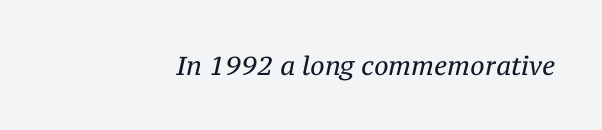
{"italic": "yes", "lean": "right", "slant_degrees": 12, "bold": "no", "underline": "no", "align": "right", "letter_spacing": "normal", "letter_spacing_em": 0.0, "glyph_px": 26}
